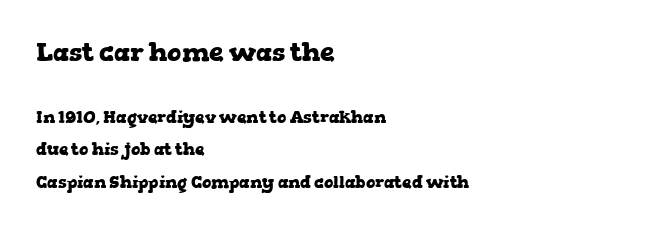
The image shows 26 px bold type, upright; set left-aligned, loose line spacing (1.9x), normal letter spacing, not underlined; the first (top) block is 1.53x larger.
